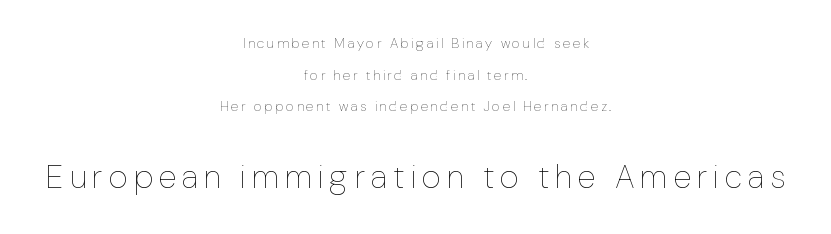
{"italic": "no", "bold": "no", "weight": "thin", "width": "normal", "stroke_contrast": "low", "x_height": "medium", "monospaced": "no", "underline": "no", "align": "center", "line_spacing": "loose", "line_spacing_ratio": 2.26, "larger_block": "second", "size_ratio": 2.36, "glyph_px": 33}
